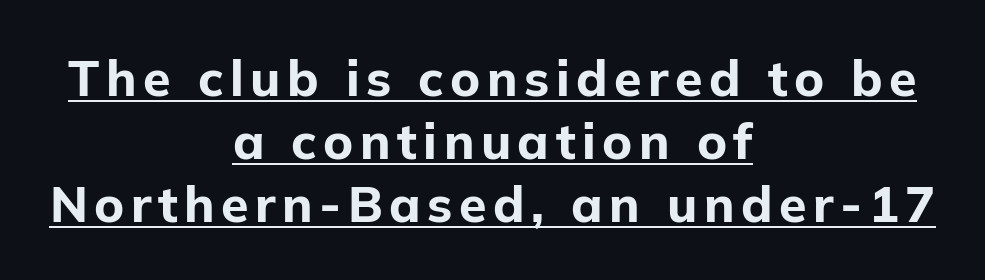
The image shows 50 px bold sans-serif type, upright; set centered, normal line spacing (1.26x), underlined; low stroke contrast and a medium x-height.
